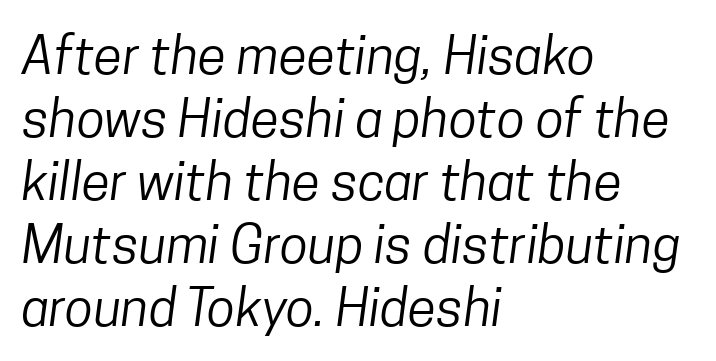
Look at the bottom of the vertical strokes: they stop flat, with no serifs. The lines are quadded left. Letter spacing: default. Is this a fixed-width face? No — the glyphs have proportional, varying widths. Lines of text with bare space underneath.
